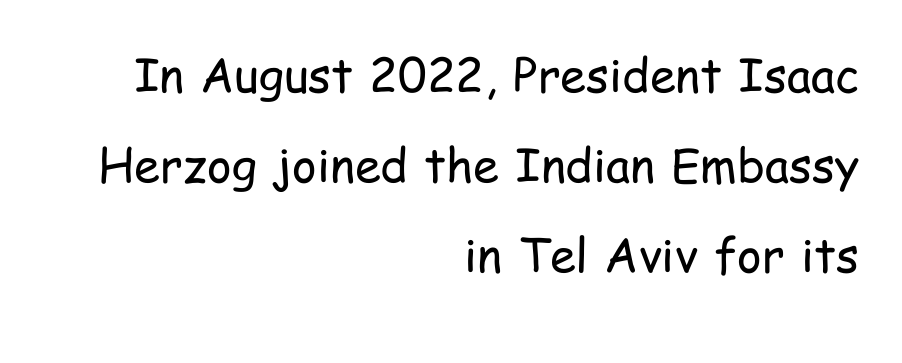
Q: Is the text bold? A: No.
Q: Is the text italic (slanted)? A: No, it is upright.
Q: Is the typeface a serif or a sans-serif typeface? A: Sans-serif.
Q: Is the text underlined? A: No.
Q: How is the paragraph aligned? A: Right-aligned.
Q: Is the spacing between letters normal or unusually wide? A: Normal.
Q: Is the spacing between lines tight, normal or loose? A: Loose.
Q: Width (condensed, normal, or wide)? A: Condensed.
Q: Stroke contrast? A: Low.
Q: x-height? A: Medium.
Q: Monospaced? A: No.
